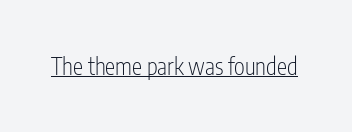
The image shows 23 px text type, upright; set normal letter spacing, underlined.
